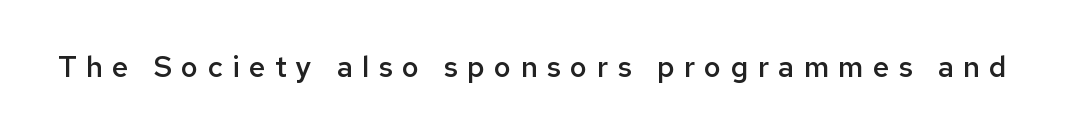
{"serif": "no", "italic": "no", "bold": "semi", "weight": "semibold", "width": "normal", "stroke_contrast": "low", "x_height": "medium", "monospaced": "no", "underline": "no", "letter_spacing": "wide", "letter_spacing_em": 0.32, "glyph_px": 29}
